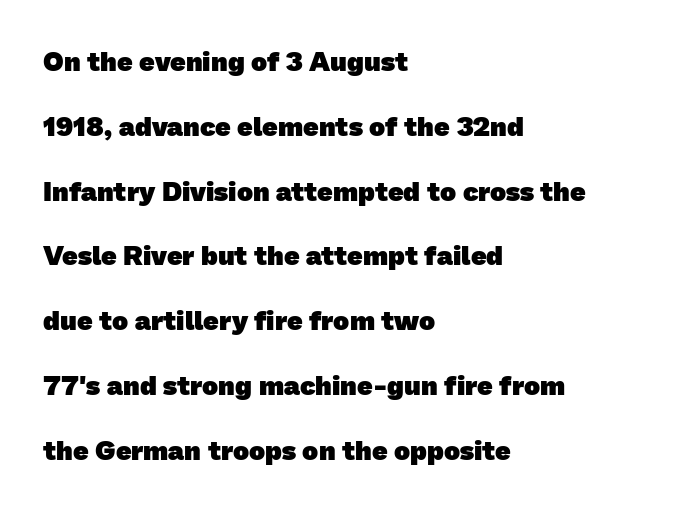
The image shows 27 px bold type; set left-aligned, loose line spacing (2.4x), normal letter spacing, not underlined.
